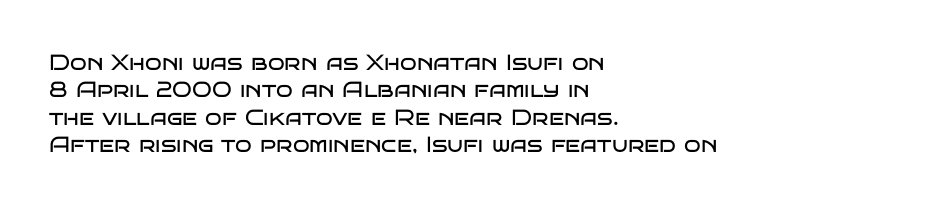
Rendered with straight, roman letterforms. Weight: not bold — regular or lighter. Words appear dense and cohesive because spacing is normal. Horizontal alignment here is leftward, the default for most running prose. A clean baseline with only descenders dipping below it.
